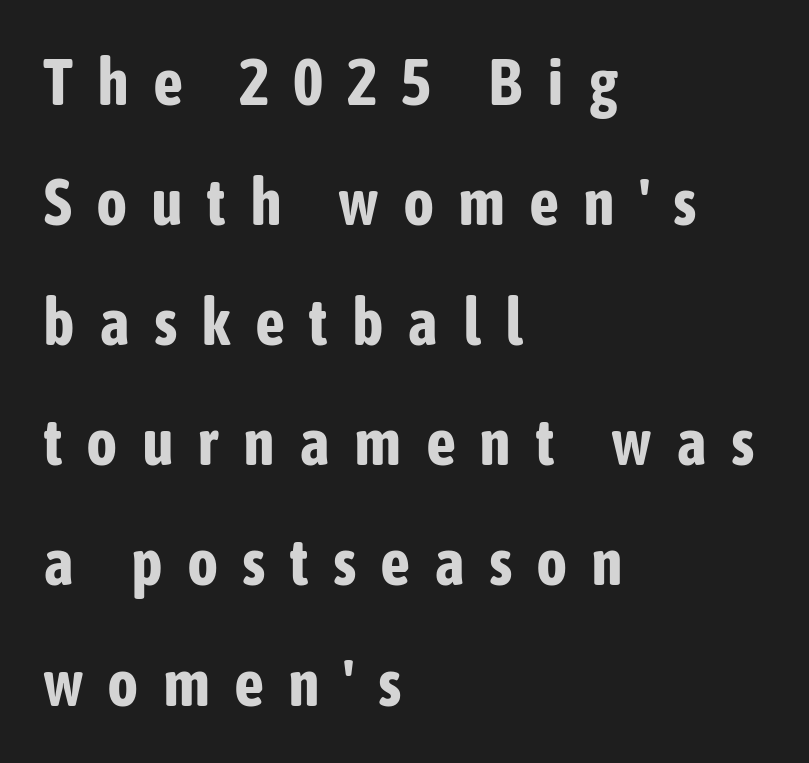
Leftover space on each line is placed entirely after the last word. Underline: absent. This sample has the flowing, uneven cadence of proportional lettering. To sum up the face: it is a sans, with no serifs.
